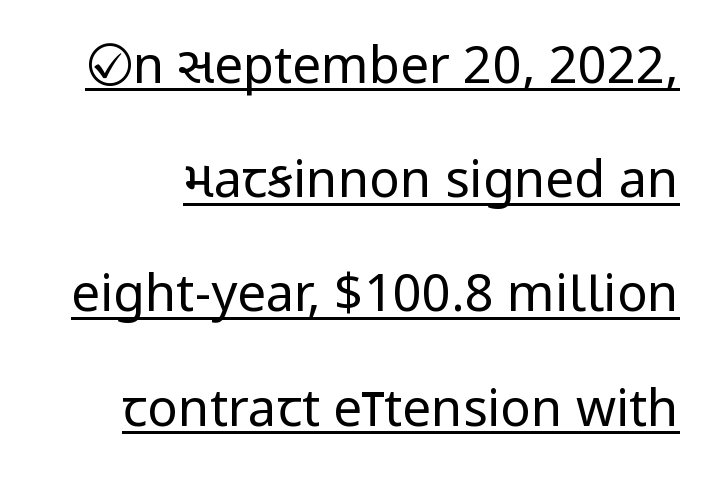
The image shows 51 px regular-weight, condensed sans-serif type, upright; set loose line spacing (2.24x), normal letter spacing, underlined; low stroke contrast.
